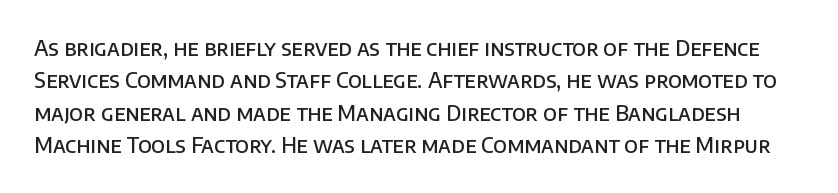
A bit beefed up — I'd call it semibold rather than bold. Nope, not italic — everything's standing straight. Rows of type keep a routine distance in the vertical direction. The glyphs are unaccompanied by any horizontal stroke below them. Look at the tracking — it's just the regular setting, nothing added.
